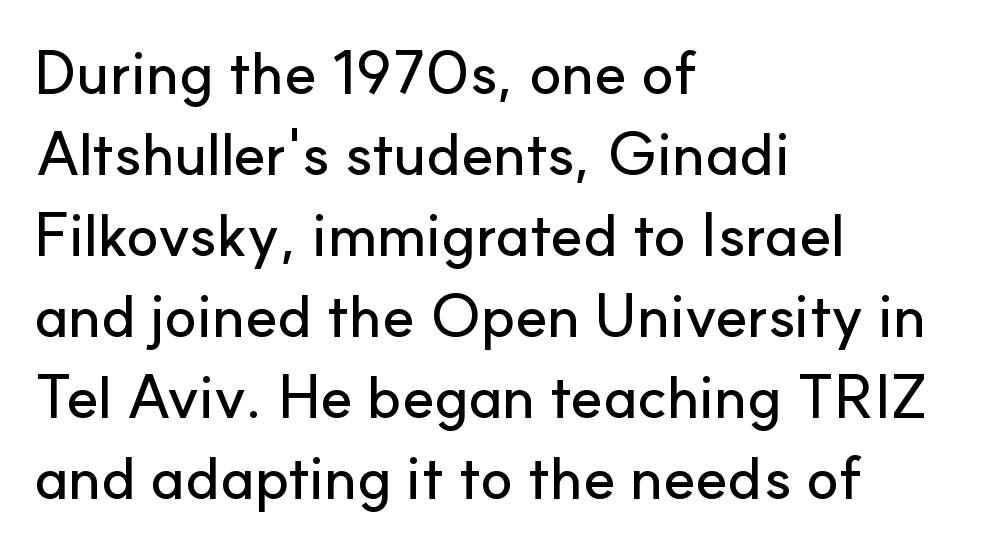
Stroke terminals: plain, sans-serif. If you drew a ruler down the left edge, every line would touch it. Unmarked baselines from the first word to the last. Vertically, the passage feels balanced, rows spaced as you'd expect.
